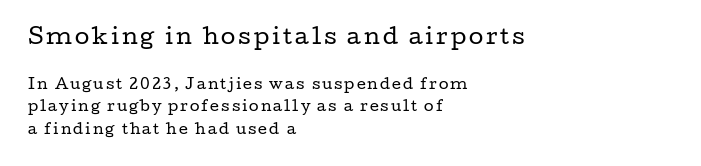
{"italic": "no", "bold": "no", "underline": "no", "align": "left", "line_spacing": "normal", "line_spacing_ratio": 1.59, "larger_block": "first", "size_ratio": 1.5, "glyph_px": 21}
